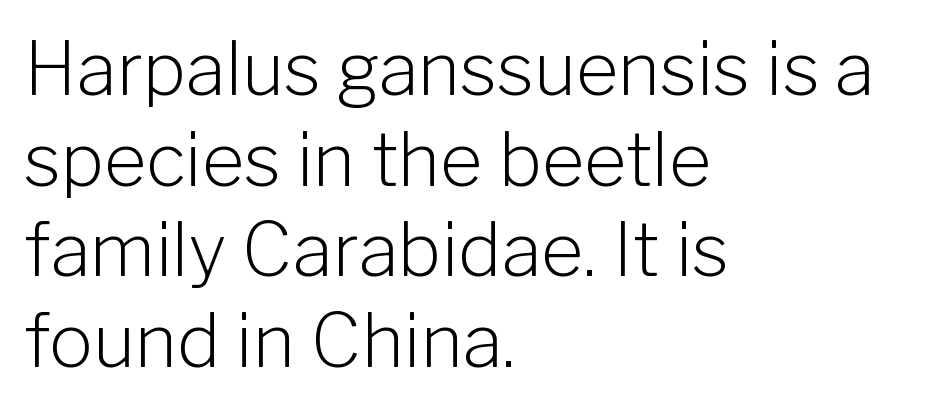
{"serif": "no", "italic": "no", "bold": "no", "weight": "light", "width": "normal", "stroke_contrast": "low", "x_height": "medium", "monospaced": "no", "underline": "no", "align": "left", "line_spacing_ratio": 1.24, "letter_spacing": "normal", "letter_spacing_em": 0.0, "glyph_px": 73}
